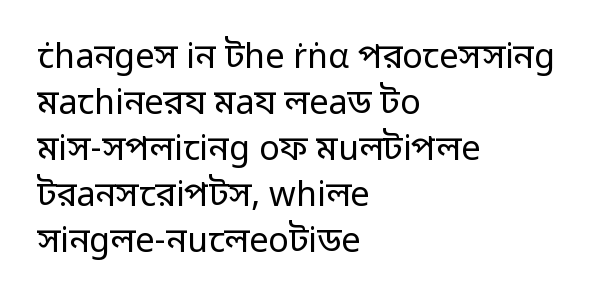
Underline: absent. A roman cut, with each character standing at attention. Compared with typical body copy, the letter spacing here is the same. Notice how descenders clear the ascenders below comfortably — that's standard leading. Each line starts at the same left margin while the right side varies.
